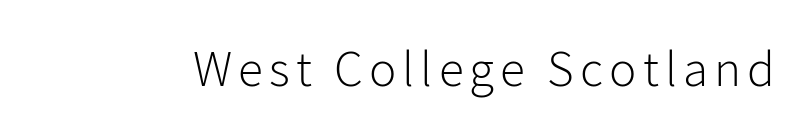
Is this a heavy cut? Hardly; it is regular or lighter. Think of a printed novel: that variable character pitch is what you see here. Descenders are the only things crossing below the line. The lettering holds an erect, upright posture throughout. To sum up the face: it is a sans, with no serifs.
